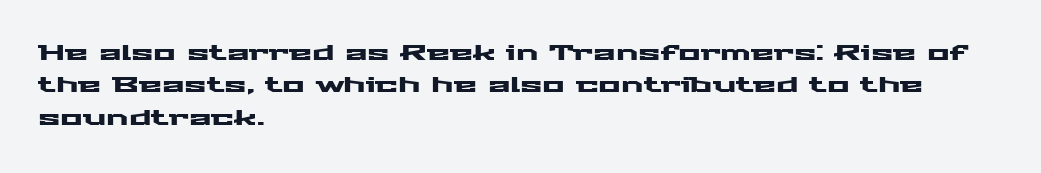
Glyph-to-glyph distance matches everyday printed text. Upright lettering throughout. Notice how descenders clear the ascenders below comfortably — that's standard leading. The strip under each line holds only bare page. Layout note: lines flush left.
